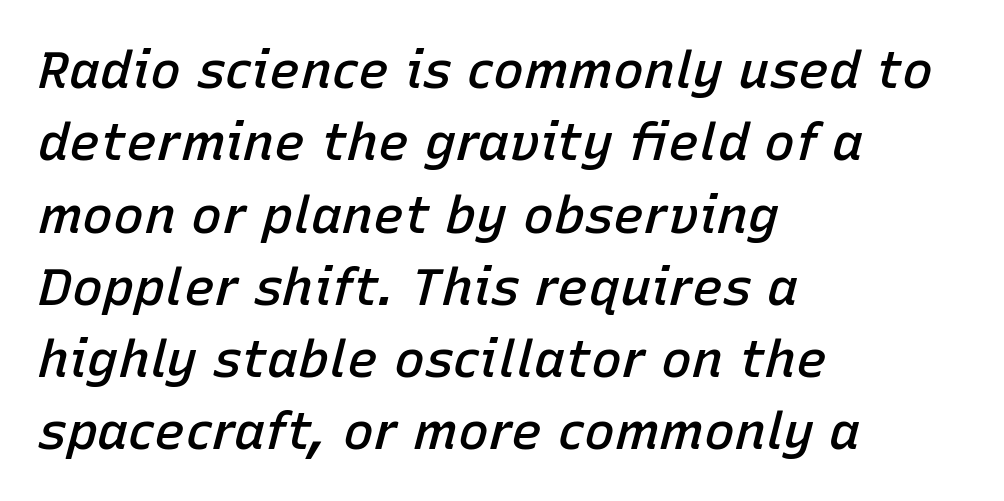
{"italic": "yes", "lean": "right", "slant_degrees": 15, "bold": "semi", "weight": "semibold", "width": "normal", "stroke_contrast": "low", "x_height": "medium", "monospaced": "no", "underline": "no", "align": "left", "line_spacing": "normal", "line_spacing_ratio": 1.39, "letter_spacing": "normal", "letter_spacing_em": 0.0, "glyph_px": 52}
